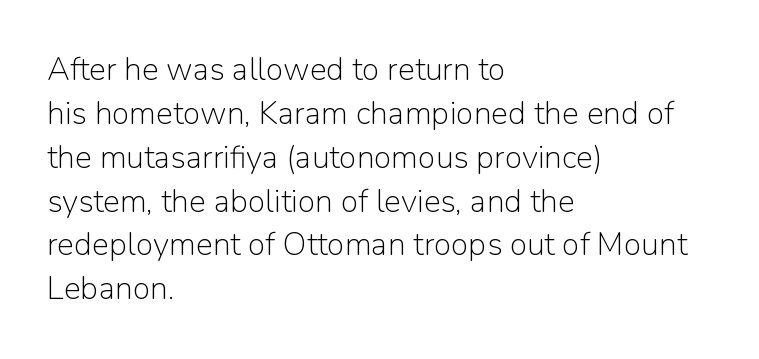
The image shows 32 px light sans-serif type, upright; set left-aligned, normal line spacing (1.37x), normal letter spacing, not underlined; low stroke contrast and a medium x-height.
